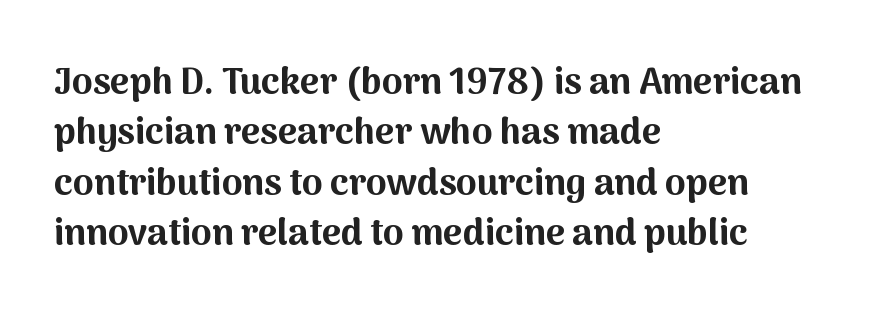
Typographically, this falls in the sans-serif category. The string is rendered with underlining switched off. The designer left line spacing at the default. Casual observation: everything's shoved over to the left.
